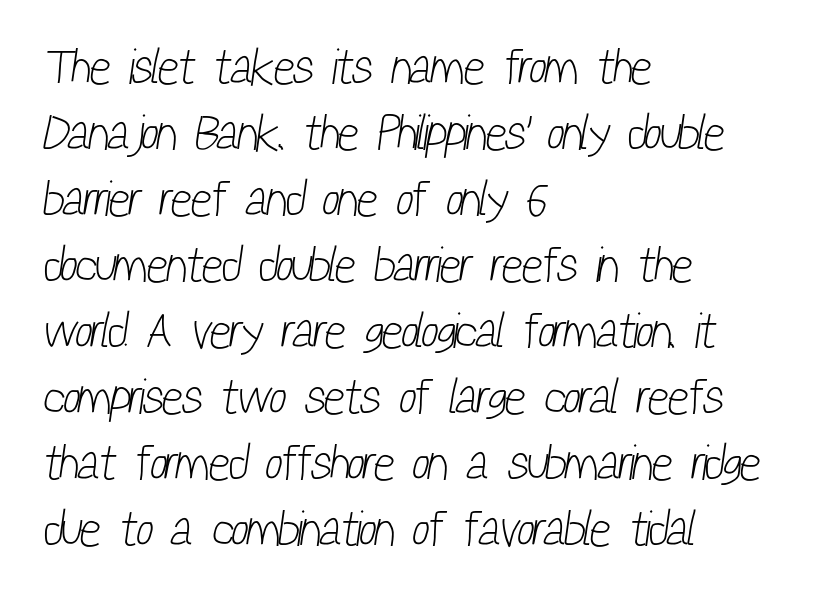
No word sits above an underline. Unlike a traditional serif, this face leaves its strokes unadorned. Which margin do the lines hug? The left one — the right edge is uneven. No letter is thick-stroked: the sample isn't bold.
